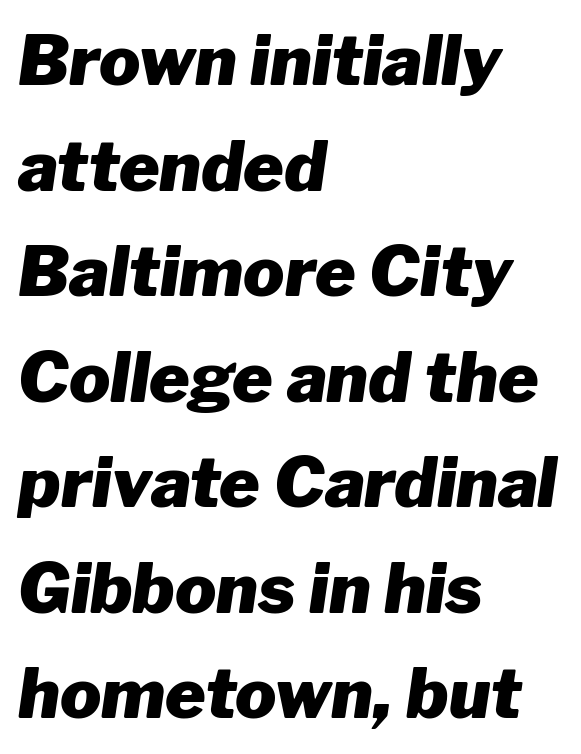
Q: Is the text bold? A: Yes.
Q: Is the text italic (slanted)? A: Yes, it leans right by about 8 degrees.
Q: Is the text underlined? A: No.
Q: How is the paragraph aligned? A: Left-aligned.
Q: Is the spacing between letters normal or unusually wide? A: Normal.
Q: Is the spacing between lines tight, normal or loose? A: Normal.
Q: Width (condensed, normal, or wide)? A: Normal.
Q: Stroke contrast? A: Low.
Q: x-height? A: Medium.
Q: Monospaced? A: No.
